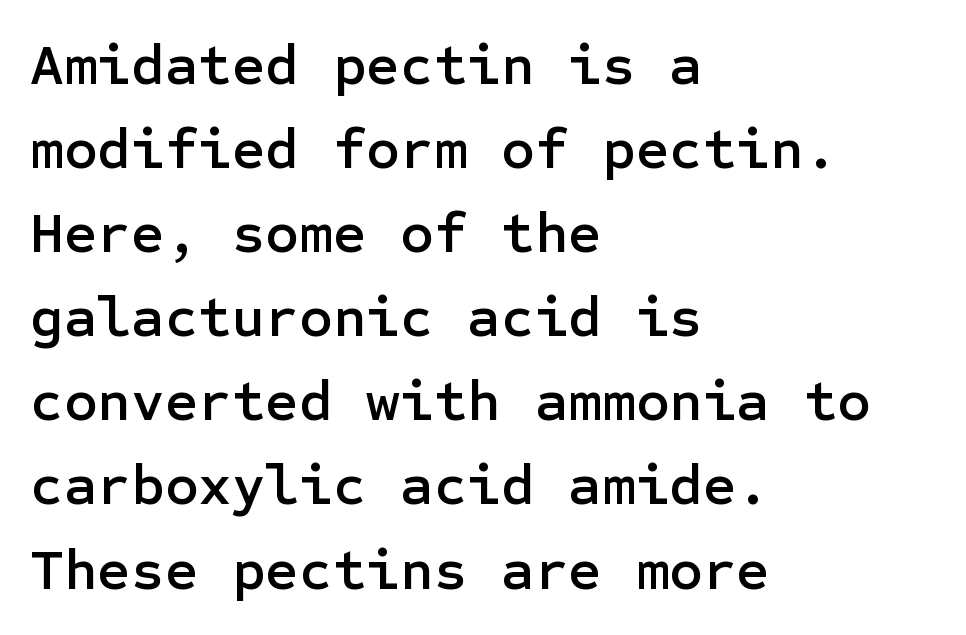
In terms of letterspacing, this is plain default setting. Italic: no, the glyphs are upright roman. Letterform terminals end flat and unadorned throughout the passage. These lines sit exactly where default settings would place them. Underline: absent.
